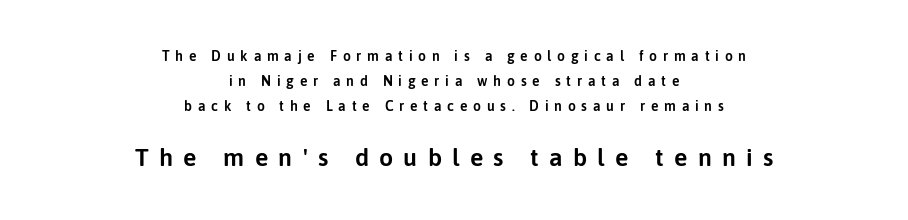
The image shows 25 px text type, upright; set centered, line spacing 1.79x, unusually wide letter spacing (+0.41 em), not underlined; the second (bottom) block is 1.79x larger.
